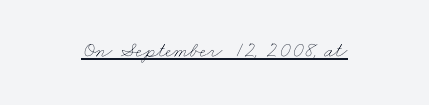
{"bold": "no", "underline": "yes", "letter_spacing": "normal", "letter_spacing_em": 0.0, "glyph_px": 22}
